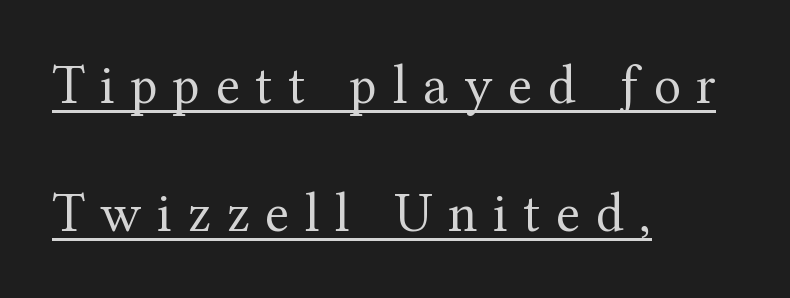
Emphasis is given by a line drawn under the lettering. A serif font was chosen for this passage. Widely set lines give the paragraph a tall, airy silhouette. Nothing heavy about these letters — not bold at all. Vertical strokes here are truly vertical.
